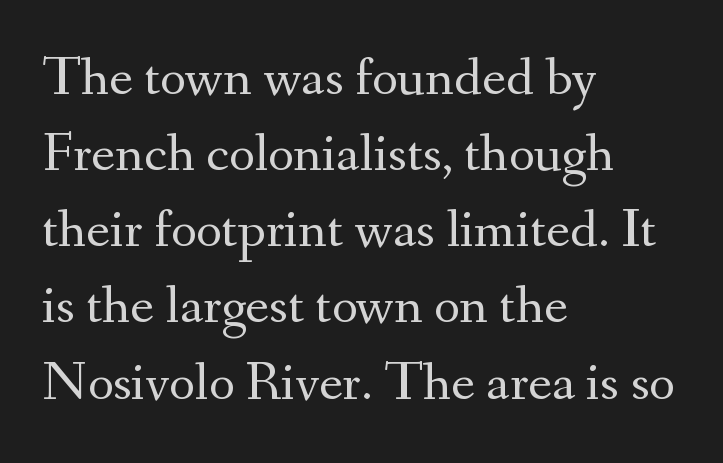
The image shows 56 px regular-weight serif type, upright; set left-aligned, normal line spacing (1.36x), normal letter spacing, not underlined; medium stroke contrast and a small x-height.
